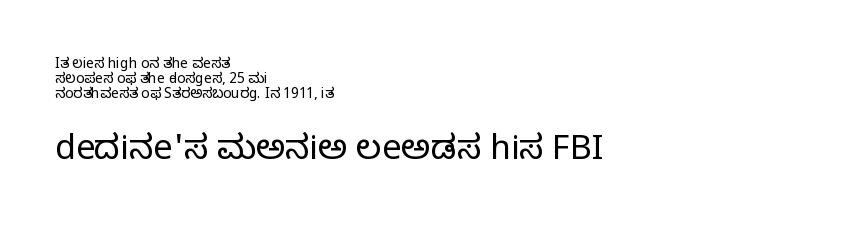
The image shows 34 px regular-weight serif type, upright; set left-aligned, tight line spacing (1.07x), normal letter spacing, not underlined; the second (bottom) block is 2.43x larger; low stroke contrast and a large x-height.
